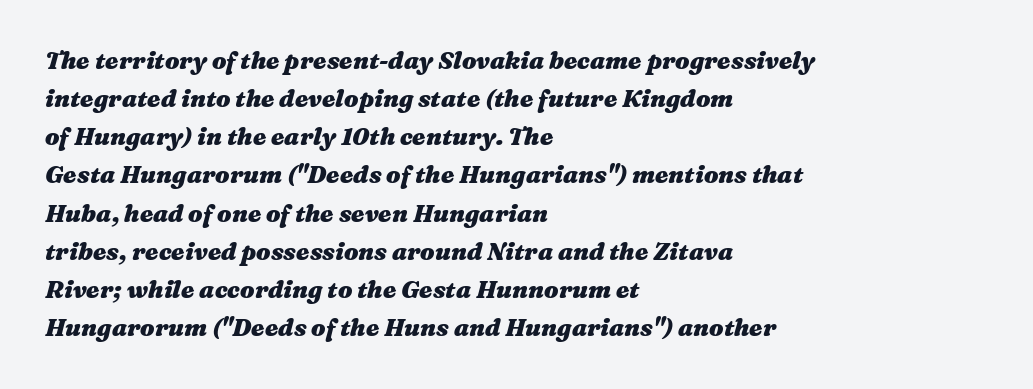
{"italic": "yes", "lean": "right", "slant_degrees": 16, "bold": "yes", "underline": "no", "align": "left", "line_spacing": "normal", "line_spacing_ratio": 1.59, "letter_spacing": "normal", "letter_spacing_em": 0.0, "glyph_px": 24}
